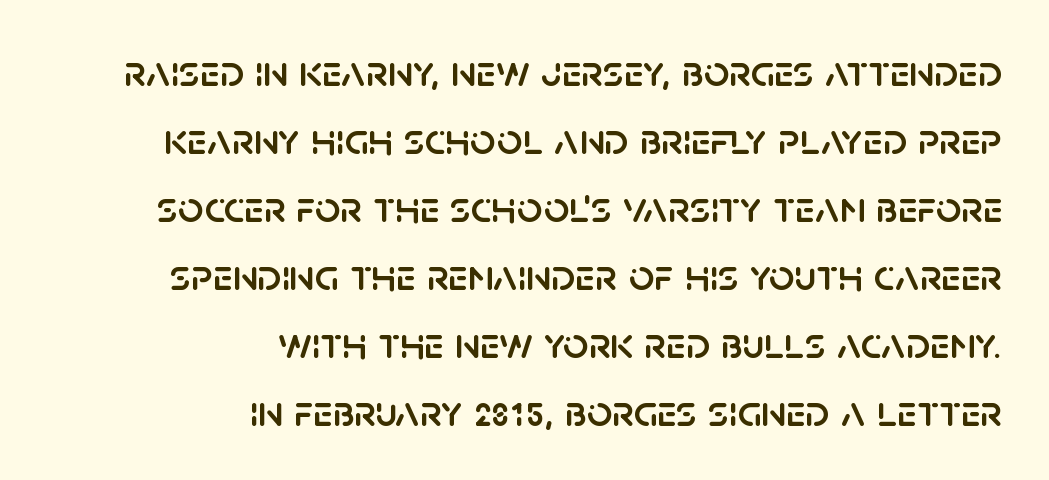
The image shows 45 px sans-serif type, upright; set right-aligned, normal line spacing (1.51x), normal letter spacing, not underlined; low stroke contrast and a large x-height.
